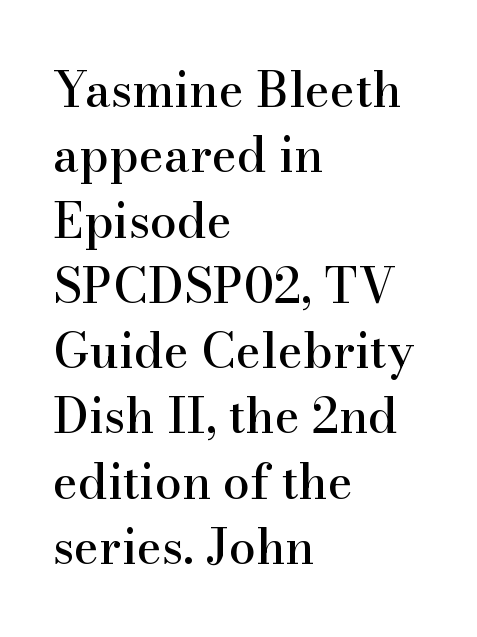
The image shows 48 px serif type, upright; set left-aligned, normal line spacing (1.36x), normal letter spacing, not underlined; high stroke contrast and a small x-height.
